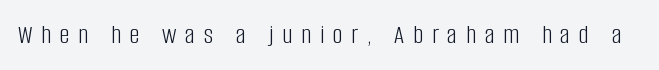
The image shows 27 px text type, upright; set unusually wide letter spacing (+0.33 em), not underlined.
